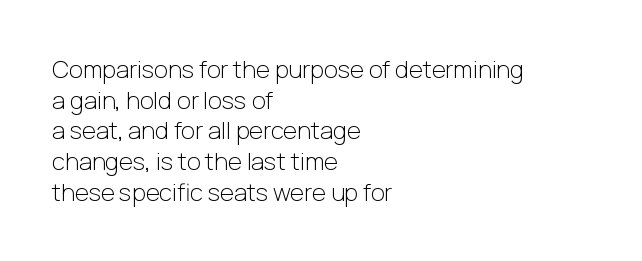
The image shows 24 px text type, upright; set left-aligned, normal line spacing (1.28x), normal letter spacing, not underlined.
